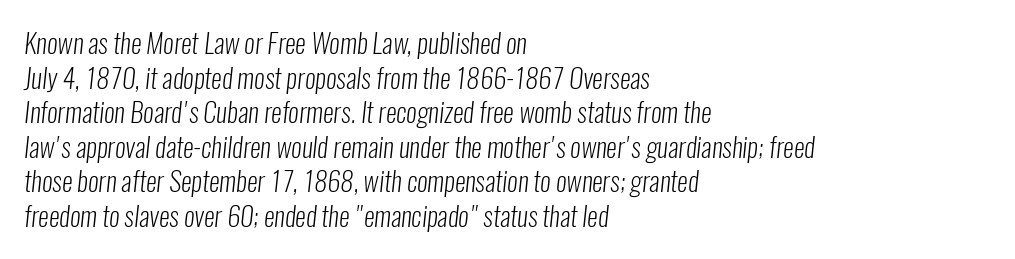
{"bold": "no", "underline": "no", "align": "left", "line_spacing": "normal", "line_spacing_ratio": 1.28, "letter_spacing": "normal", "letter_spacing_em": 0.0, "glyph_px": 27}
